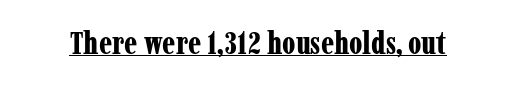
The image shows 31 px bold, condensed serif type, upright; set normal letter spacing, underlined; low stroke contrast and a medium x-height.
